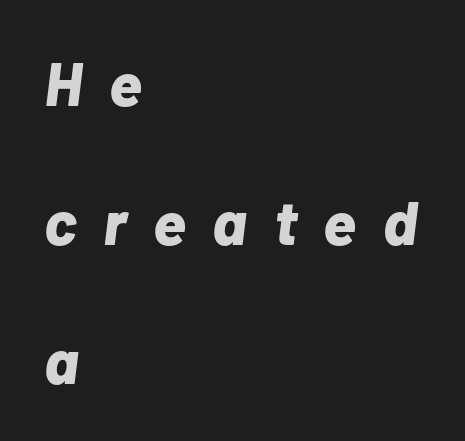
{"italic": "yes", "lean": "right", "slant_degrees": 7, "bold": "yes", "weight": "bold", "width": "normal", "stroke_contrast": "low", "x_height": "medium", "monospaced": "no", "underline": "no", "align": "left", "line_spacing": "loose", "line_spacing_ratio": 2.24, "letter_spacing": "wide", "letter_spacing_em": 0.43, "glyph_px": 62}
